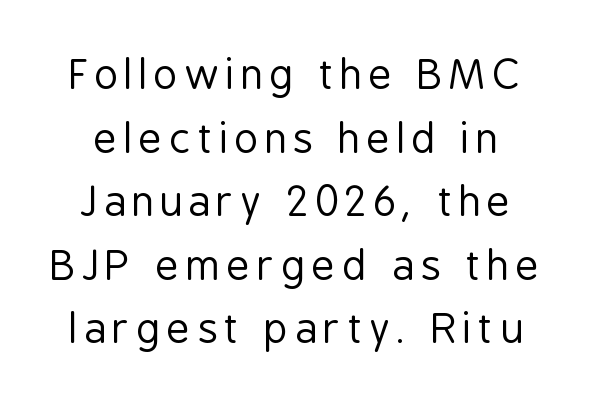
The image shows 41 px regular-weight, condensed sans-serif type, upright; set normal line spacing (1.55x), not underlined; low stroke contrast and a medium x-height.
